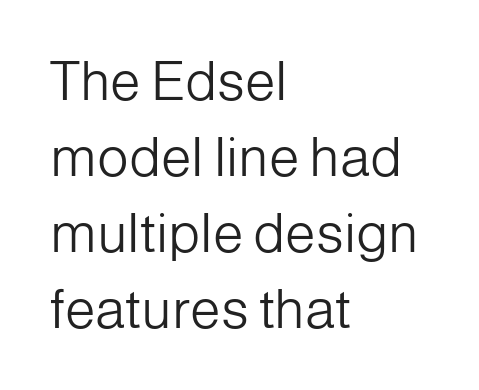
The image shows 55 px light sans-serif type, upright; set left-aligned, normal line spacing (1.38x), normal letter spacing, not underlined; low stroke contrast and a medium x-height.
